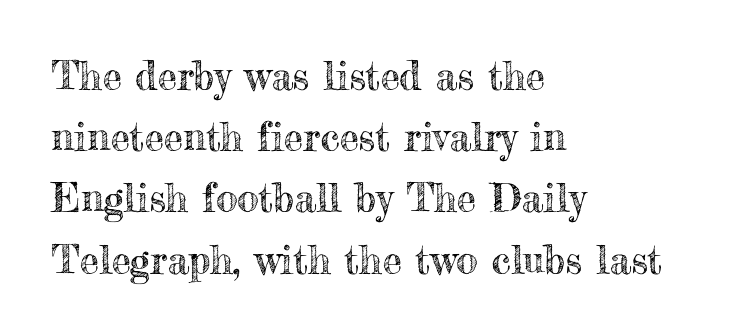
{"italic": "no", "width": "normal", "x_height": "small", "monospaced": "no", "underline": "no", "align": "left", "line_spacing": "normal", "line_spacing_ratio": 1.57, "letter_spacing": "normal", "letter_spacing_em": 0.0, "glyph_px": 39}
